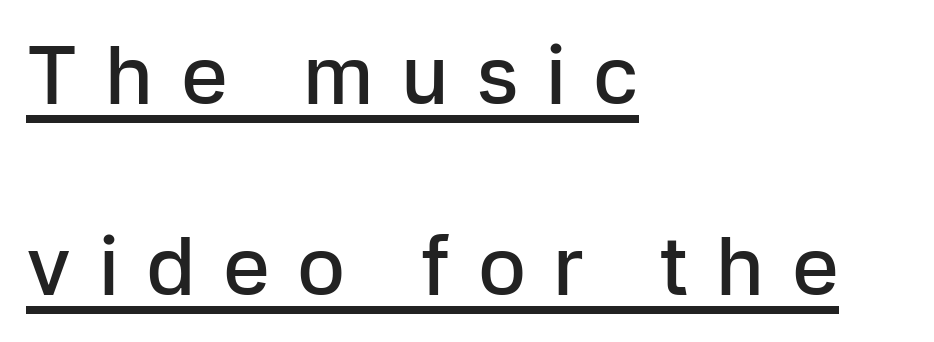
Q: Is the text bold? A: Semi-bold.
Q: Is the text italic (slanted)? A: No, it is upright.
Q: Is the typeface a serif or a sans-serif typeface? A: Sans-serif.
Q: Is the text underlined? A: Yes.
Q: How is the paragraph aligned? A: Left-aligned.
Q: Is the spacing between letters normal or unusually wide? A: Unusually wide.
Q: Is the spacing between lines tight, normal or loose? A: Loose.
Q: Width (condensed, normal, or wide)? A: Normal.
Q: Stroke contrast? A: Low.
Q: x-height? A: Medium.
Q: Monospaced? A: No.
